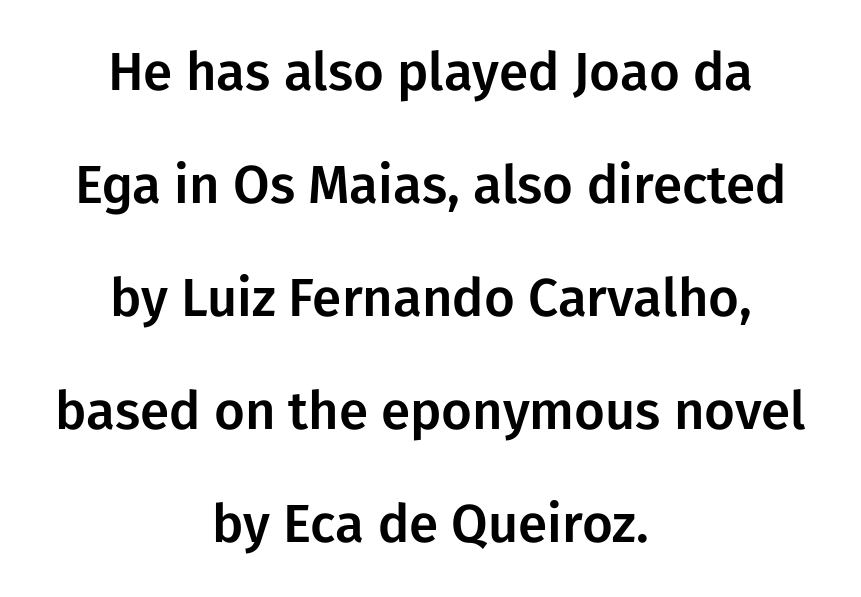
Q: Is the text italic (slanted)? A: No, it is upright.
Q: Is the typeface a serif or a sans-serif typeface? A: Sans-serif.
Q: Is the text underlined? A: No.
Q: How is the paragraph aligned? A: Centered.
Q: Is the spacing between letters normal or unusually wide? A: Normal.
Q: Is the spacing between lines tight, normal or loose? A: Loose.
Q: Width (condensed, normal, or wide)? A: Normal.
Q: Stroke contrast? A: Low.
Q: x-height? A: Medium.
Q: Monospaced? A: No.
